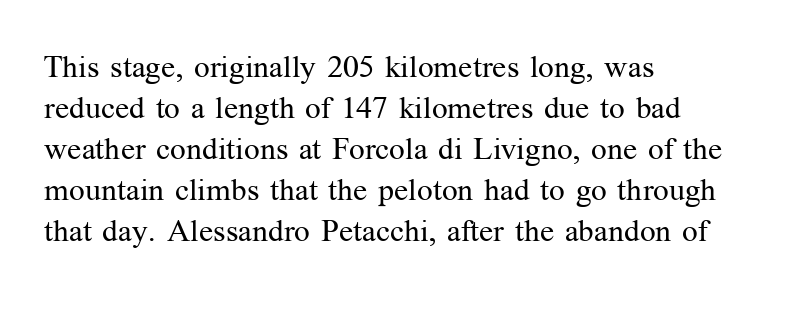
The baseline area is clear. Looks like regular typesetting: each glyph gets only the width it needs. These lines are set flush left with a ragged right edge. Stroke thickness stays within the range of a standard reading face or lighter. Leading matches the norm, producing a regular column.
